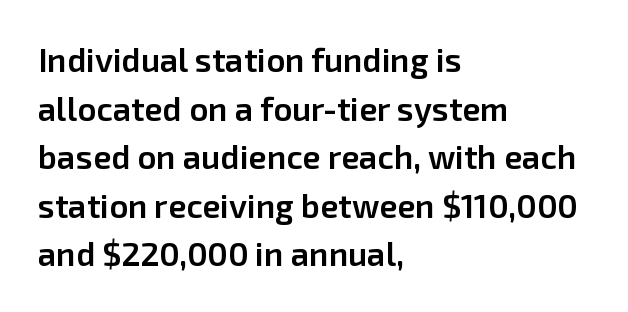
Here the designer chose a conventional face with non-uniform glyph widths. A somewhat darkened texture: the type is semibold rather than bold. The typography opts for an upright posture over an oblique one. Spacing between characters is what you'd get straight out of the box. What's the leading like? Ordinary, nothing unusual.
